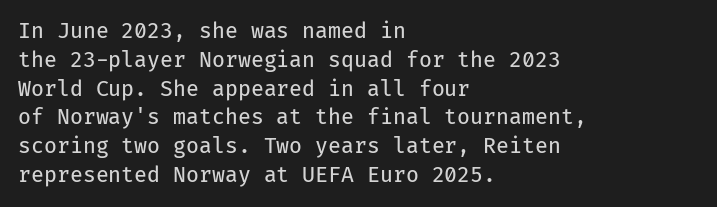
Q: Is the text bold? A: No.
Q: Is the text italic (slanted)? A: No, it is upright.
Q: Is the text underlined? A: No.
Q: How is the paragraph aligned? A: Left-aligned.
Q: Is the spacing between letters normal or unusually wide? A: Normal.
Q: Is the spacing between lines tight, normal or loose? A: Normal.
